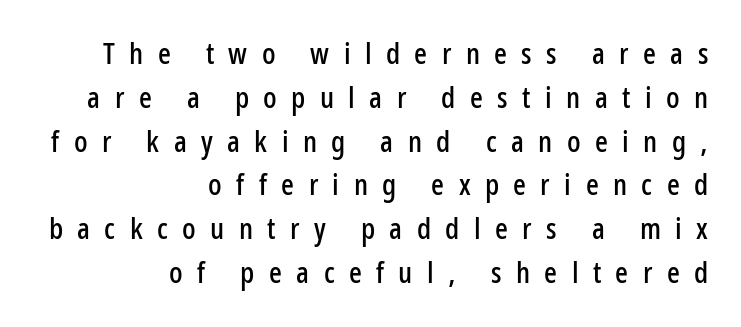
Q: Is the text italic (slanted)? A: No, it is upright.
Q: Is the typeface a serif or a sans-serif typeface? A: Sans-serif.
Q: Is the text underlined? A: No.
Q: How is the paragraph aligned? A: Right-aligned.
Q: Is the spacing between letters normal or unusually wide? A: Unusually wide.
Q: Is the spacing between lines tight, normal or loose? A: Normal.
Q: Width (condensed, normal, or wide)? A: Condensed.
Q: Stroke contrast? A: Low.
Q: x-height? A: Medium.
Q: Monospaced? A: No.
